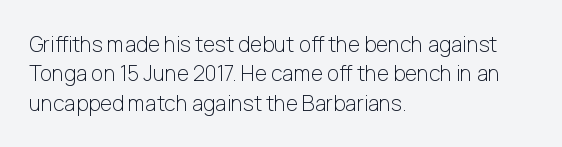
The image shows 21 px text type, upright; set left-aligned, normal line spacing (1.4x), normal letter spacing, not underlined.
